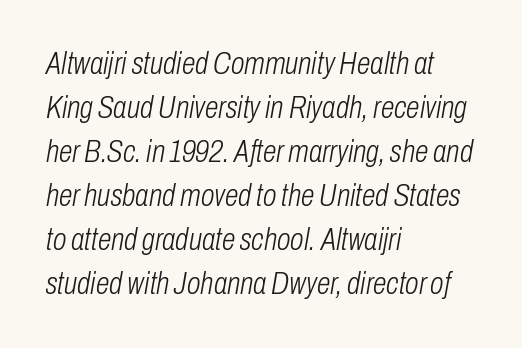
{"italic": "yes", "lean": "right", "slant_degrees": 10, "bold": "no", "weight": "light", "width": "condensed", "stroke_contrast": "low", "x_height": "medium", "monospaced": "no", "underline": "no", "align": "left", "line_spacing": "normal", "line_spacing_ratio": 1.42, "letter_spacing": "normal", "letter_spacing_em": 0.0, "glyph_px": 31}
